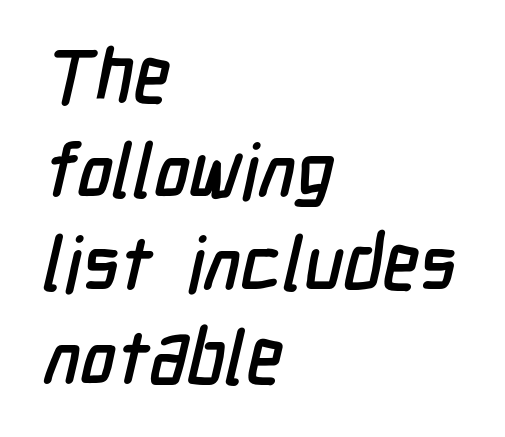
The image shows 75 px condensed sans-serif type; set left-aligned, normal line spacing (1.25x), normal letter spacing, not underlined; low stroke contrast and a medium x-height.
